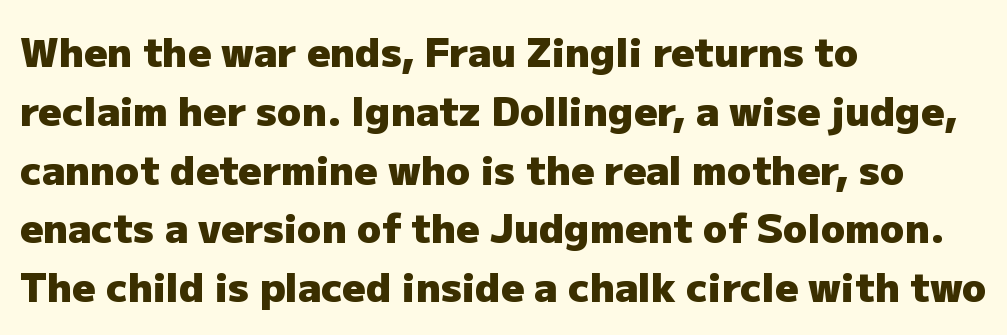
{"serif": "no", "italic": "no", "bold": "yes", "weight": "heavy", "width": "normal", "stroke_contrast": "low", "x_height": "medium", "monospaced": "no", "underline": "no", "align": "left", "line_spacing": "normal", "line_spacing_ratio": 1.47, "letter_spacing": "normal", "letter_spacing_em": 0.0, "glyph_px": 40}
